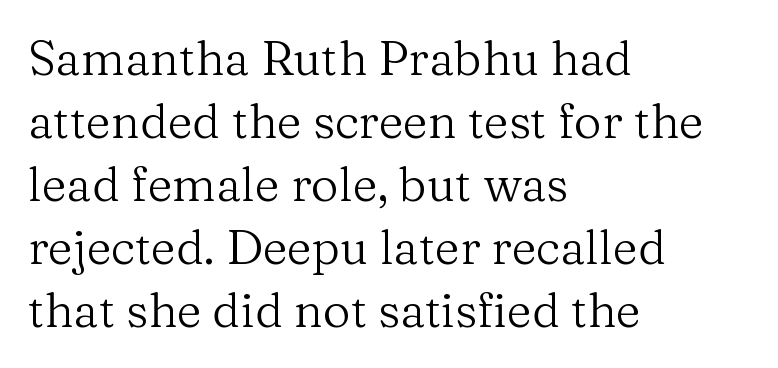
Old-style or modern, the face here clearly has serifs. Clear beneath every line of the passage. The letters sit at their default tracking, neither squeezed nor spread. In terms of leading, this rendering sits right in the middle. This sample is left-justified, so line endings fall wherever the words run out.
